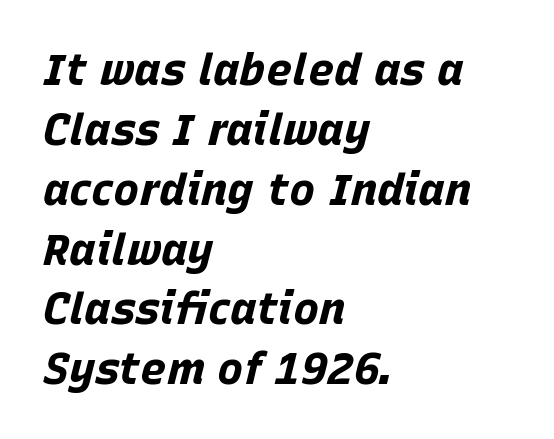
Q: Is the text bold? A: Yes.
Q: Is the text italic (slanted)? A: Yes, it leans right by about 15 degrees.
Q: Is the text underlined? A: No.
Q: How is the paragraph aligned? A: Left-aligned.
Q: Is the spacing between letters normal or unusually wide? A: Normal.
Q: Is the spacing between lines tight, normal or loose? A: Normal.
Q: Width (condensed, normal, or wide)? A: Normal.
Q: Stroke contrast? A: Low.
Q: x-height? A: Large.
Q: Monospaced? A: No.
